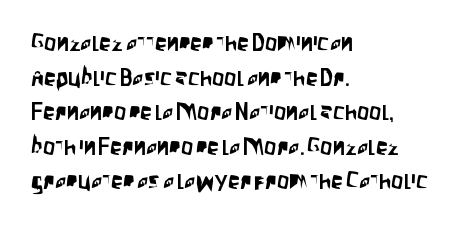
The image shows 24 px text type, upright; set left-aligned, normal line spacing (1.44x), normal letter spacing, not underlined.
